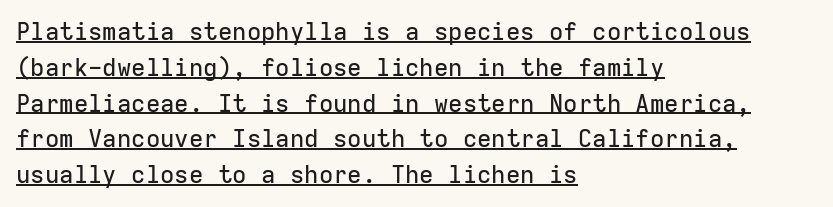
The image shows 24 px text type, upright; set left-aligned, normal line spacing (1.49x), normal letter spacing, underlined.
